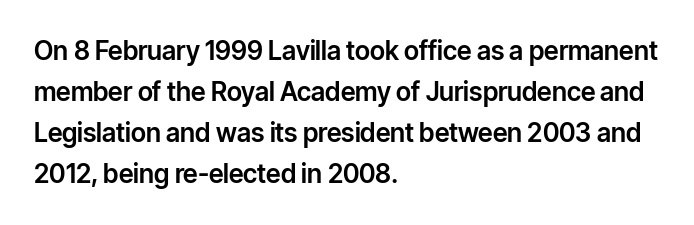
{"italic": "no", "underline": "no", "align": "left", "line_spacing": "normal", "line_spacing_ratio": 1.58, "letter_spacing": "normal", "letter_spacing_em": 0.0, "glyph_px": 26}
